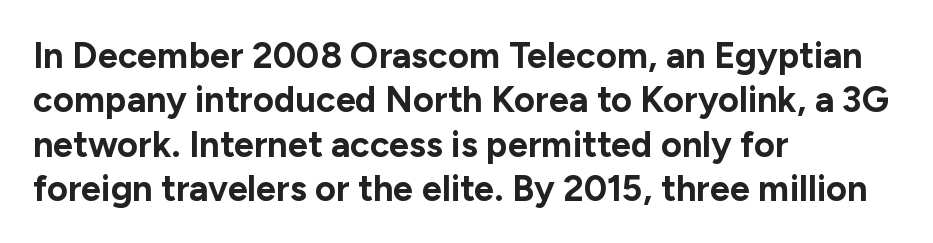
The image shows 36 px bold sans-serif type, upright; set left-aligned, line spacing 1.23x, normal letter spacing, not underlined; low stroke contrast and a medium x-height.
